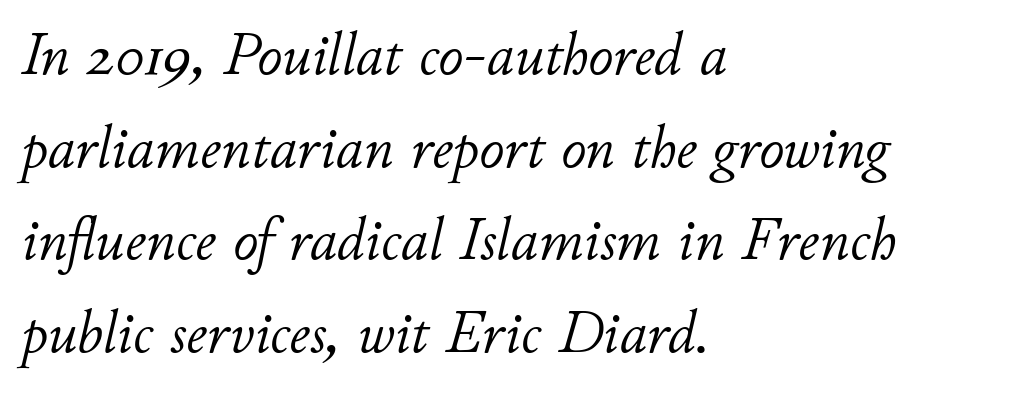
Looks like regular typesetting: each glyph gets only the width it needs. This is oblique type, the kind used for emphasis or titles. The space beneath each line is pristine and unruled. Compared with typical body copy, the letter spacing here is the same. One-word summary of the alignment: left.
